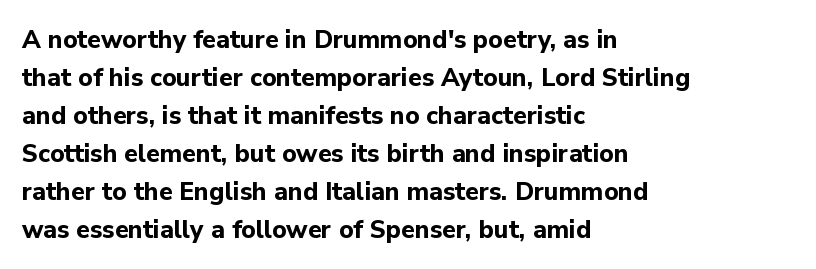
{"italic": "no", "bold": "yes", "underline": "no", "align": "left", "line_spacing": "normal", "line_spacing_ratio": 1.52, "letter_spacing": "normal", "letter_spacing_em": 0.0, "glyph_px": 25}
